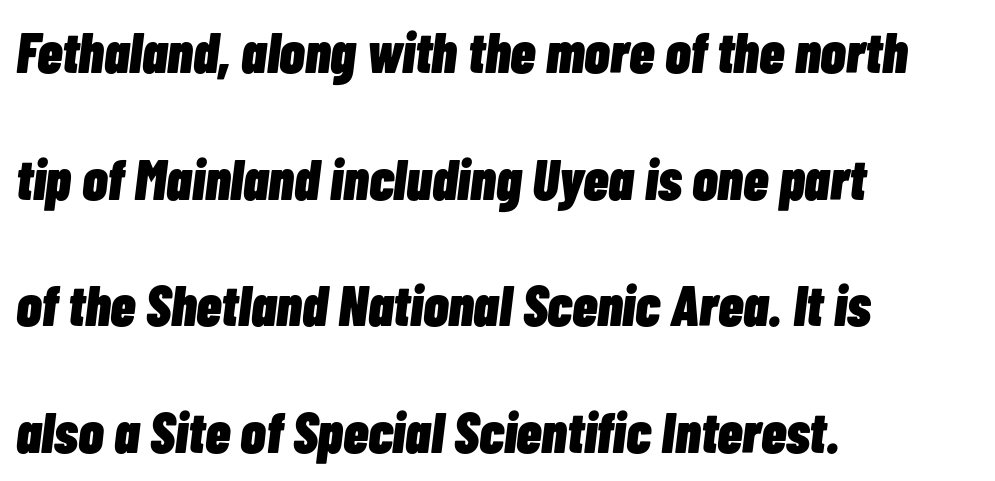
You could not count columns in this text — the font is proportionally spaced. Horizontally, the lines are justified to the leading edge only. Summary of vertical rhythm: relaxed, with wide interline spacing. The horizontal fit of the characters is conventional and even. If you drew a line through each stem, it would be angled.
